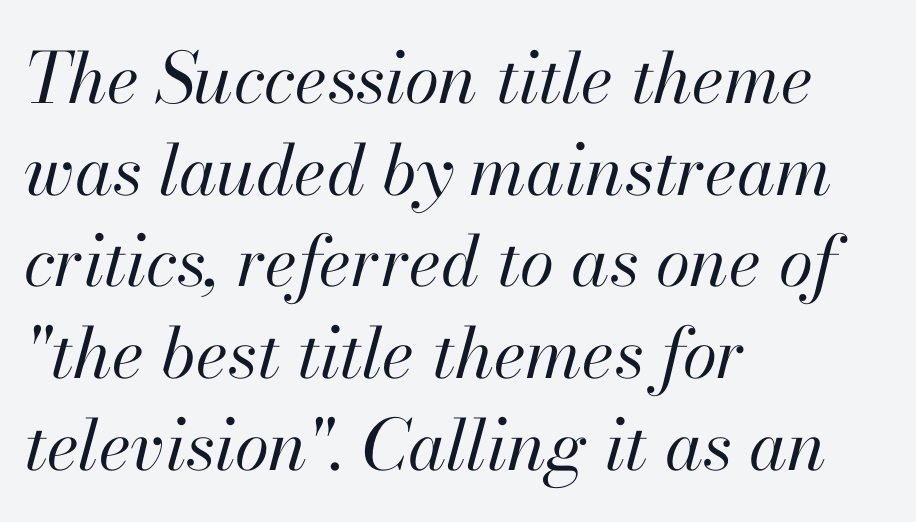
Q: Is the text bold? A: No.
Q: Is the text italic (slanted)? A: Yes, it leans right by about 13 degrees.
Q: Is the text underlined? A: No.
Q: How is the paragraph aligned? A: Left-aligned.
Q: Is the spacing between letters normal or unusually wide? A: Normal.
Q: Is the spacing between lines tight, normal or loose? A: Normal.
Q: Width (condensed, normal, or wide)? A: Normal.
Q: Stroke contrast? A: High.
Q: x-height? A: Small.
Q: Monospaced? A: No.
